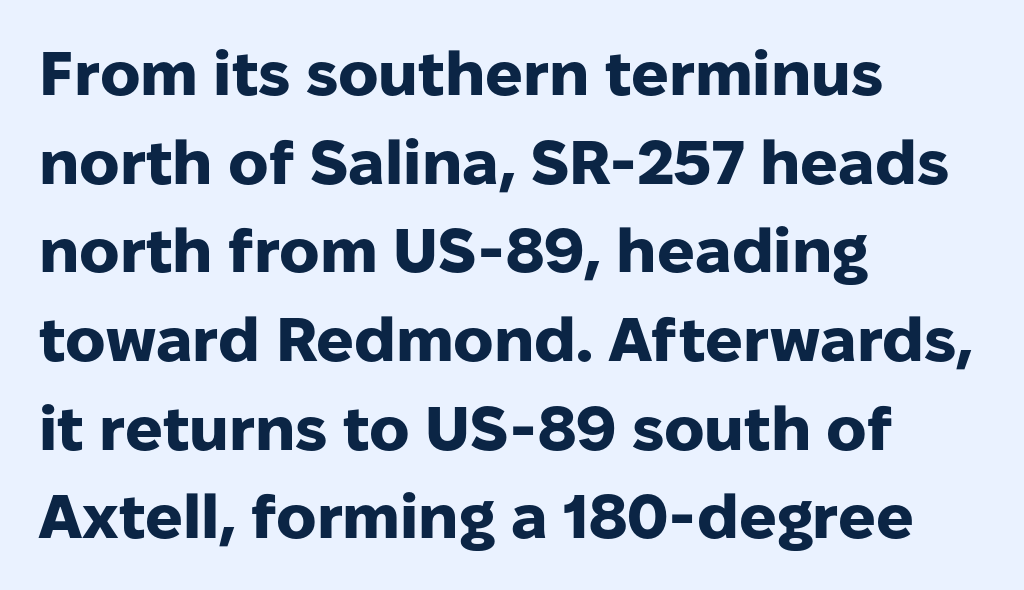
The image shows 62 px heavy sans-serif type, upright; set left-aligned, normal line spacing (1.43x), normal letter spacing, not underlined; low stroke contrast and a medium x-height.
